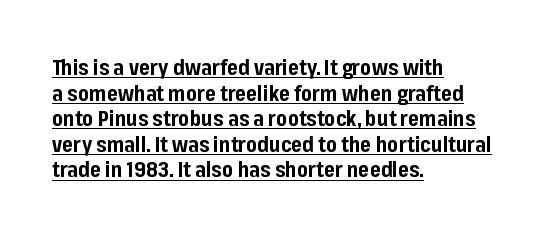
The image shows 21 px bold type, upright; set left-aligned, line spacing 1.22x, normal letter spacing, underlined.
